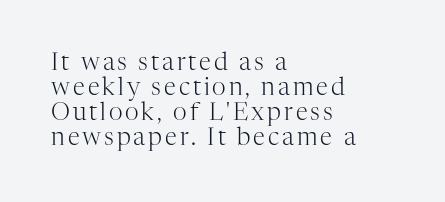
{"italic": "no", "bold": "no", "underline": "no", "align": "left", "line_spacing": "tight", "line_spacing_ratio": 1.04, "glyph_px": 24}
